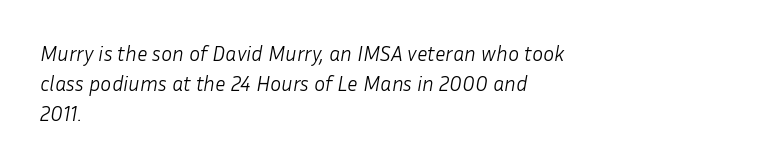
The image shows 21 px text type, italic (leaning right); set left-aligned, normal line spacing (1.44x), normal letter spacing, not underlined.
